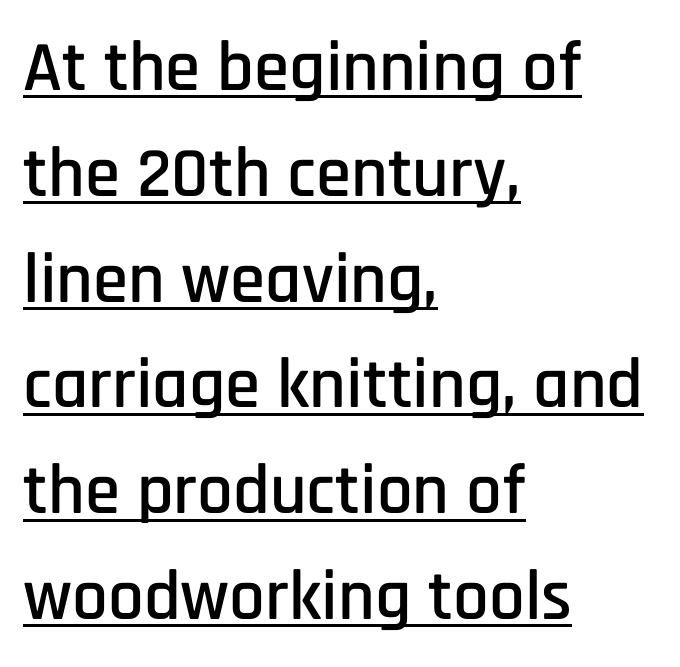
{"serif": "no", "italic": "no", "width": "condensed", "stroke_contrast": "low", "x_height": "large", "monospaced": "no", "underline": "yes", "align": "left", "line_spacing": "normal", "line_spacing_ratio": 1.49, "letter_spacing": "normal", "letter_spacing_em": 0.0, "glyph_px": 71}
